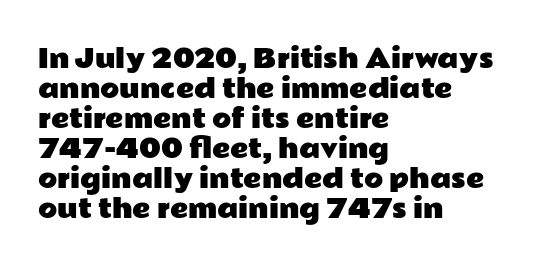
{"italic": "no", "underline": "no", "align": "left", "line_spacing_ratio": 1.2, "letter_spacing": "normal", "letter_spacing_em": 0.0, "glyph_px": 25}
